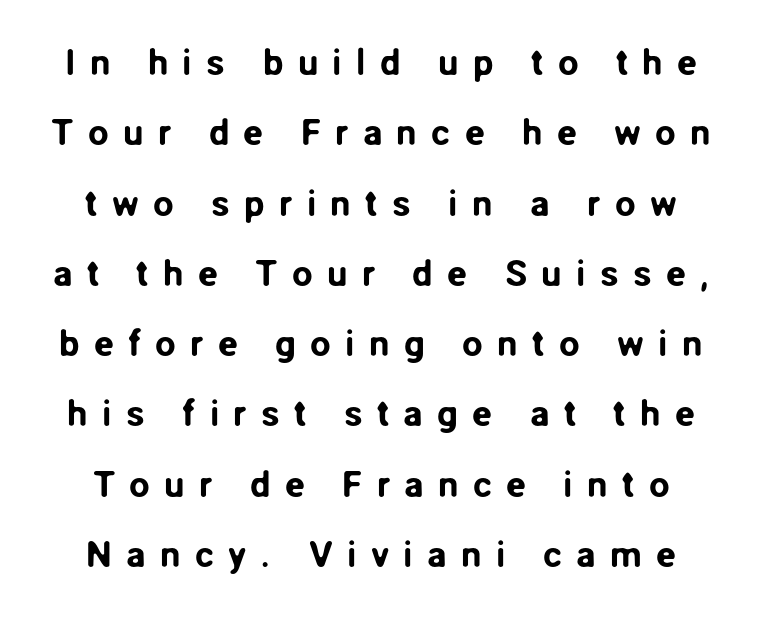
Q: Is the text italic (slanted)? A: No, it is upright.
Q: Is the typeface a serif or a sans-serif typeface? A: Sans-serif.
Q: Is the text underlined? A: No.
Q: Is the spacing between letters normal or unusually wide? A: Unusually wide.
Q: Is the spacing between lines tight, normal or loose? A: Loose.
Q: Width (condensed, normal, or wide)? A: Normal.
Q: Stroke contrast? A: Low.
Q: x-height? A: Medium.
Q: Monospaced? A: No.
